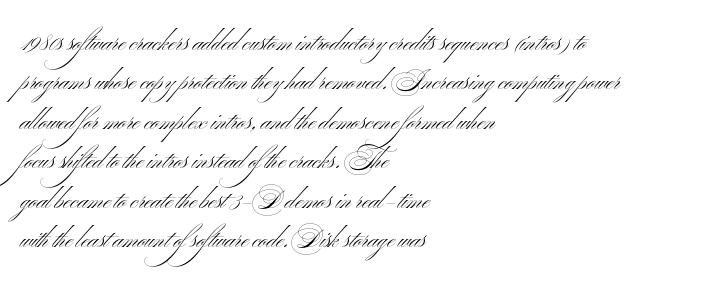
Q: Is the text bold? A: No.
Q: Is the text italic (slanted)? A: Yes.
Q: Is the text underlined? A: No.
Q: How is the paragraph aligned? A: Left-aligned.
Q: Is the spacing between letters normal or unusually wide? A: Normal.
Q: Is the spacing between lines tight, normal or loose? A: Normal.
